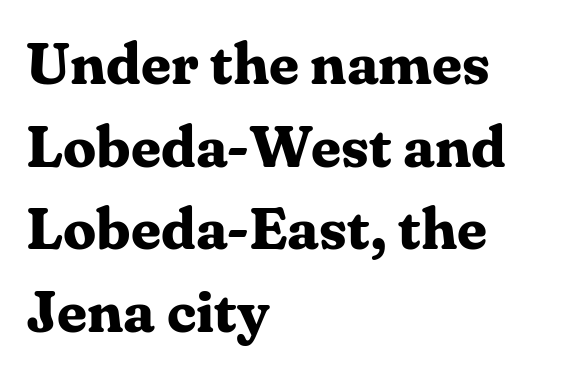
Type without underlining. Weight: bold. There is no visible air inserted between adjacent glyphs. Leading matches the norm, producing a regular column.
